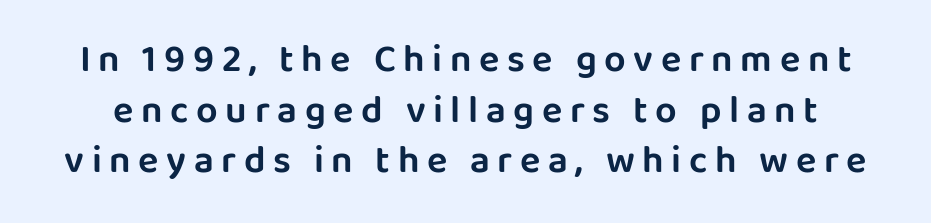
Q: Is the text italic (slanted)? A: No, it is upright.
Q: Is the typeface a serif or a sans-serif typeface? A: Sans-serif.
Q: Is the text underlined? A: No.
Q: Is the spacing between letters normal or unusually wide? A: Unusually wide.
Q: Is the spacing between lines tight, normal or loose? A: Normal.
Q: Width (condensed, normal, or wide)? A: Normal.
Q: Stroke contrast? A: Low.
Q: x-height? A: Large.
Q: Monospaced? A: No.
